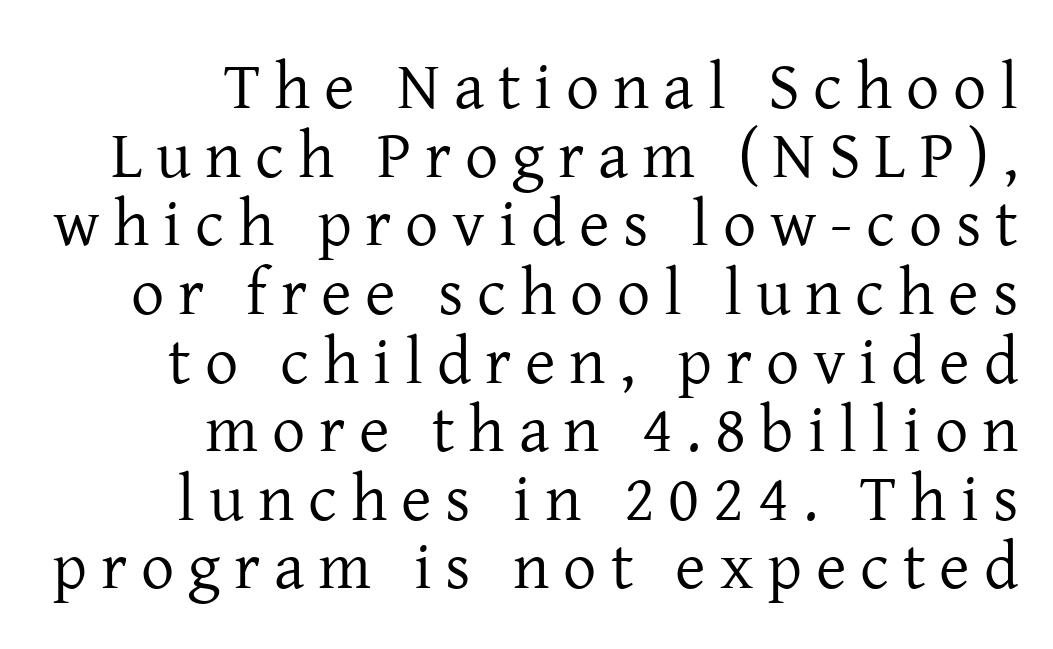
Q: Is the text bold? A: No.
Q: Is the text italic (slanted)? A: No, it is upright.
Q: Is the typeface a serif or a sans-serif typeface? A: Serif.
Q: Is the text underlined? A: No.
Q: How is the paragraph aligned? A: Right-aligned.
Q: Is the spacing between letters normal or unusually wide? A: Unusually wide.
Q: Is the spacing between lines tight, normal or loose? A: Tight.
Q: Width (condensed, normal, or wide)? A: Normal.
Q: Stroke contrast? A: Low.
Q: x-height? A: Medium.
Q: Monospaced? A: No.
